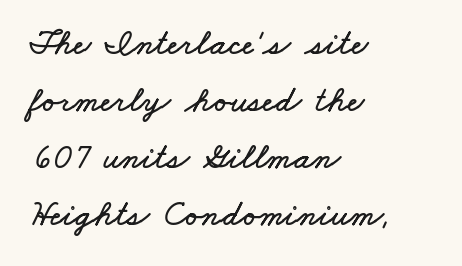
Q: Is the text underlined? A: No.
Q: How is the paragraph aligned? A: Left-aligned.
Q: Is the spacing between letters normal or unusually wide? A: Normal.
Q: Is the spacing between lines tight, normal or loose? A: Normal.
Q: Width (condensed, normal, or wide)? A: Wide.
Q: Stroke contrast? A: Low.
Q: x-height? A: Small.
Q: Monospaced? A: No.
